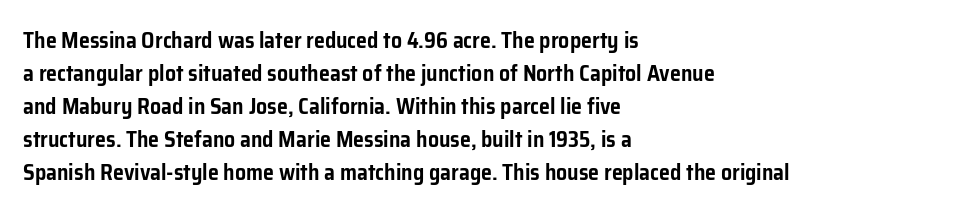
Q: Is the text italic (slanted)? A: No, it is upright.
Q: Is the text underlined? A: No.
Q: How is the paragraph aligned? A: Left-aligned.
Q: Is the spacing between letters normal or unusually wide? A: Normal.
Q: Is the spacing between lines tight, normal or loose? A: Normal.
